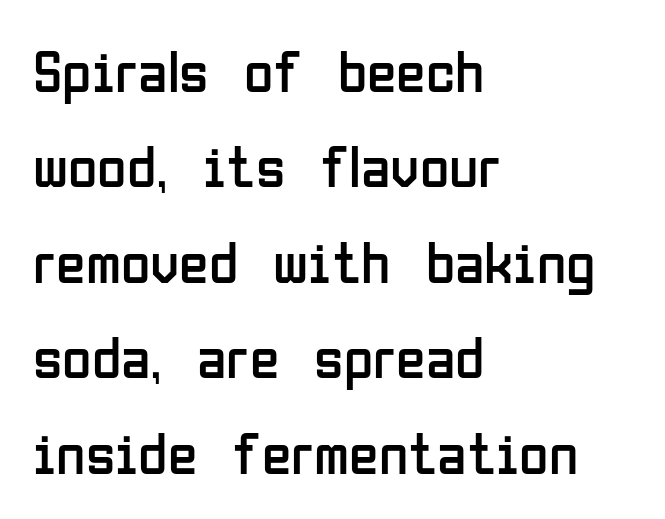
Compared with a typical body face, this is equally light or lighter still. Is this a fixed-width face? No — the glyphs have proportional, varying widths. Normally led — the rows are evenly, conventionally spaced. Nope, no serifs anywhere on these letters.
